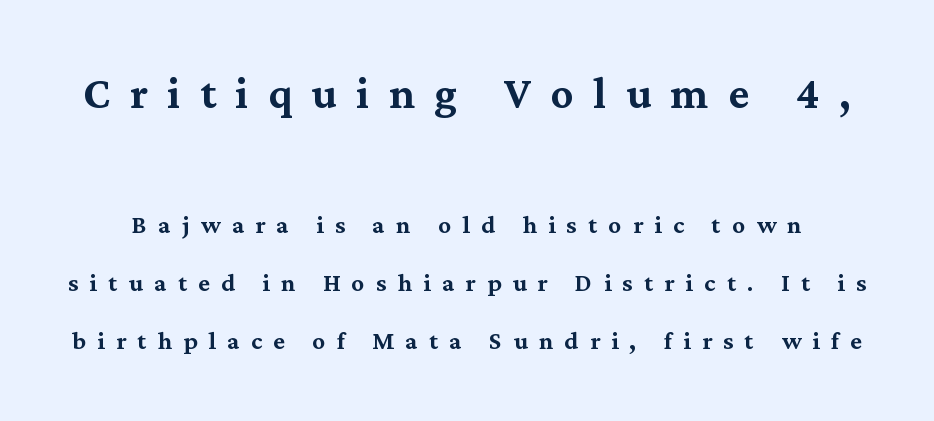
{"serif": "yes", "italic": "no", "width": "normal", "stroke_contrast": "medium", "x_height": "medium", "monospaced": "no", "underline": "no", "line_spacing_ratio": 1.82, "letter_spacing": "wide", "letter_spacing_em": 0.35, "larger_block": "first", "size_ratio": 1.75, "glyph_px": 56}
